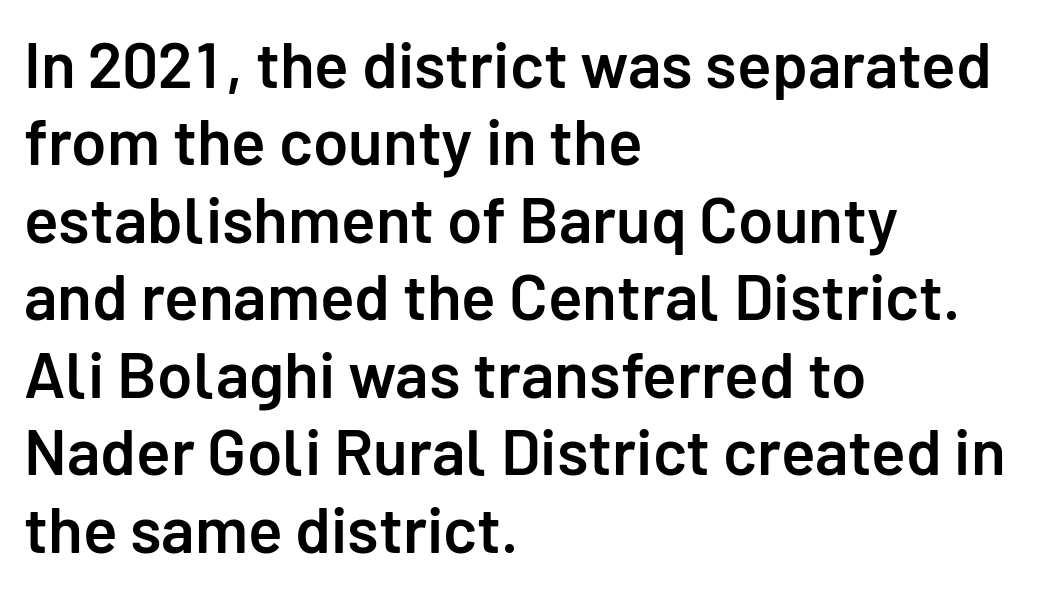
Is the letter spacing exaggerated? No — it looks like the ordinary default. The rendering shows plain stroke endings on the letterforms — a sans-serif design. Rule under the text: the space is simply empty. These lines were composed using upright roman letters. This sample has the flowing, uneven cadence of proportional lettering.
